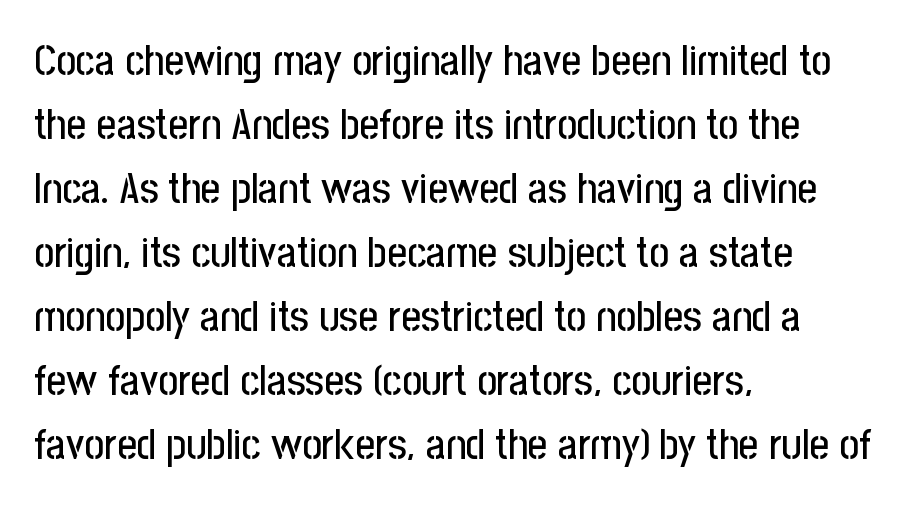
Font category for this specimen: sans-serif. The compositor pushed each line to the left boundary. Unlike italic type, these characters show no tilt at all. Words float on clear page, feet unadorned. These lines keep a tight, regular rhythm from letter to letter. A typesetter would call this proportional, since set widths differ per character.
